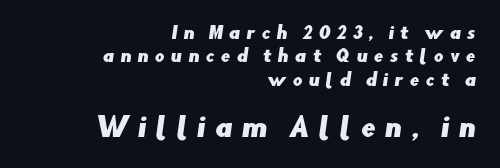
Q: Is the text underlined? A: No.
Q: How is the paragraph aligned? A: Right-aligned.
Q: Is the spacing between letters normal or unusually wide? A: Unusually wide.
Q: Is the spacing between lines tight, normal or loose? A: Normal.
Q: Which block of text is set in a larger size, the first (top) or the second (bottom)? A: The second (bottom) one.
